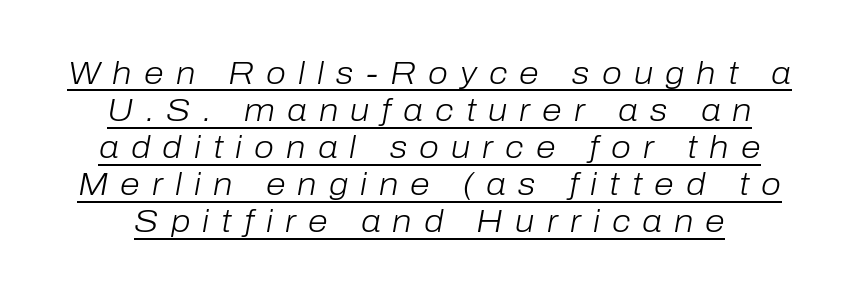
Q: Is the text bold? A: No.
Q: Is the text italic (slanted)? A: Yes, it leans right by about 10 degrees.
Q: Is the text underlined? A: Yes.
Q: Is the spacing between letters normal or unusually wide? A: Unusually wide.
Q: Width (condensed, normal, or wide)? A: Normal.
Q: Stroke contrast? A: Low.
Q: x-height? A: Medium.
Q: Monospaced? A: No.
